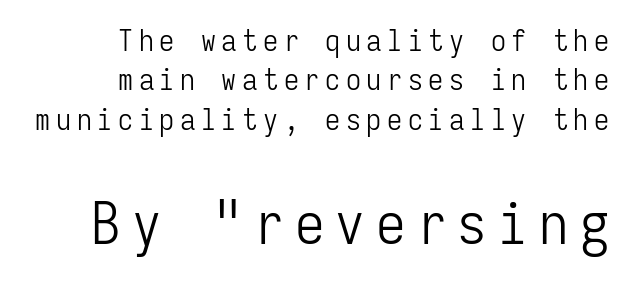
{"serif": "no", "italic": "no", "bold": "no", "weight": "light", "width": "condensed", "stroke_contrast": "low", "x_height": "medium", "monospaced": "yes", "underline": "no", "align": "right", "line_spacing": "normal", "line_spacing_ratio": 1.31, "larger_block": "second", "size_ratio": 1.97, "glyph_px": 59}
